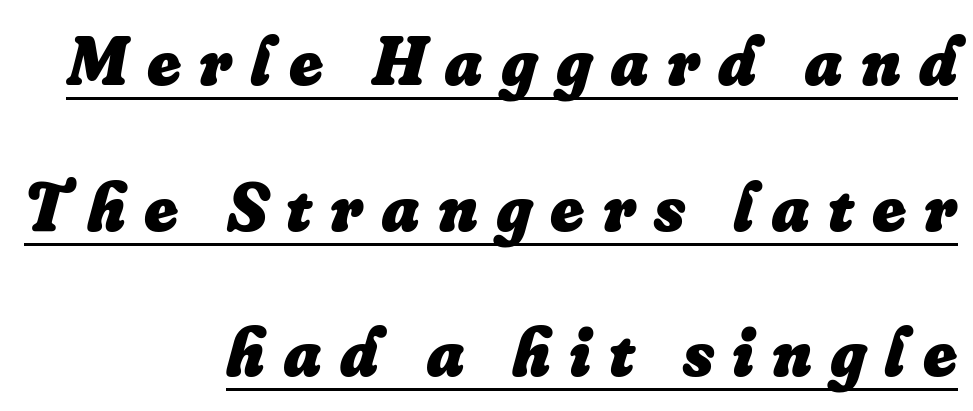
Spacing between characters has been opened up far beyond the box default. Leading is clearly above the norm, producing a sparse column. Does the lettering tilt? It does — this is italic. Each letter keeps its own natural width here, so spacing adapts to shape. On the weight axis this lands at bold, roughly 700.
